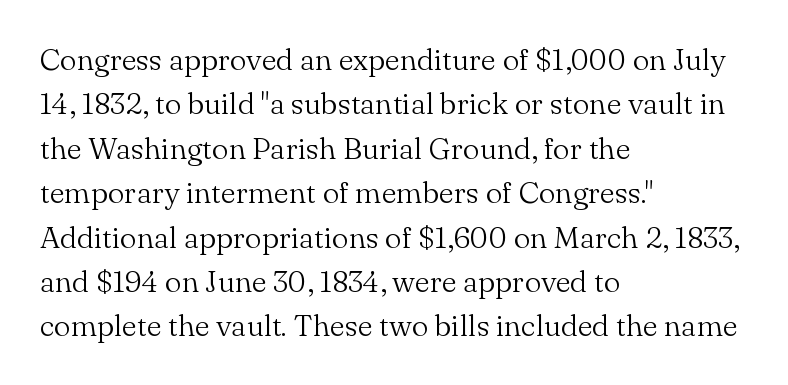
{"serif": "yes", "italic": "no", "bold": "no", "weight": "light", "width": "normal", "stroke_contrast": "medium", "x_height": "small", "monospaced": "no", "underline": "no", "align": "left", "line_spacing": "normal", "line_spacing_ratio": 1.48, "letter_spacing": "normal", "letter_spacing_em": 0.0, "glyph_px": 30}
